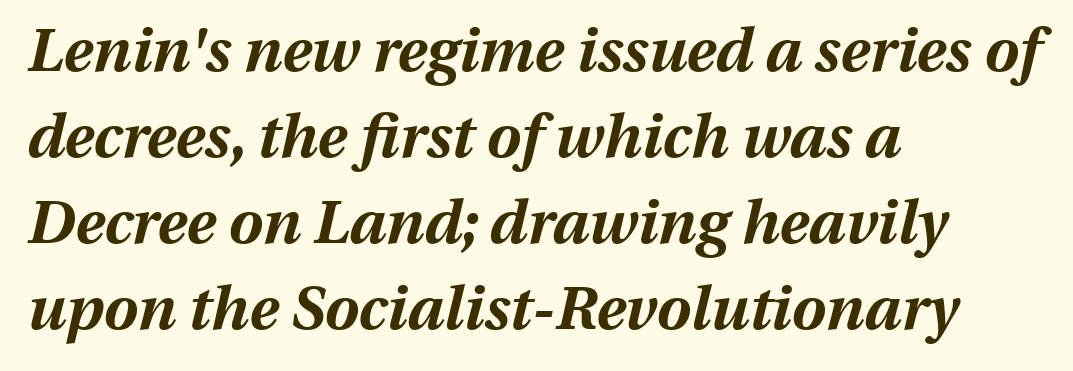
These lines are set flush left with a ragged right edge. Type without underlining. Typesetter's note: full bold, strokes at maximum text heaviness. An italicized treatment has been applied to the whole sample. Think of a printed novel: that variable character pitch is what you see here. There is no visible air inserted between adjacent glyphs.
